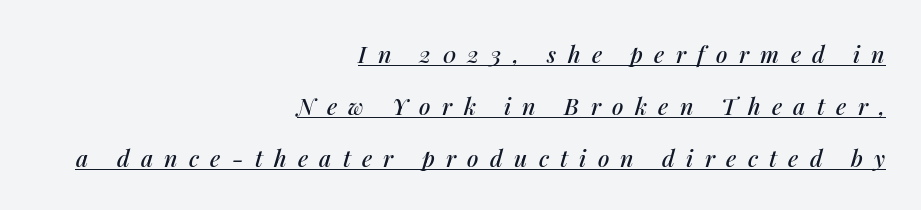
{"italic": "yes", "lean": "right", "slant_degrees": 14, "underline": "yes", "align": "right", "line_spacing": "loose", "line_spacing_ratio": 2.27, "letter_spacing": "wide", "letter_spacing_em": 0.49, "glyph_px": 23}
